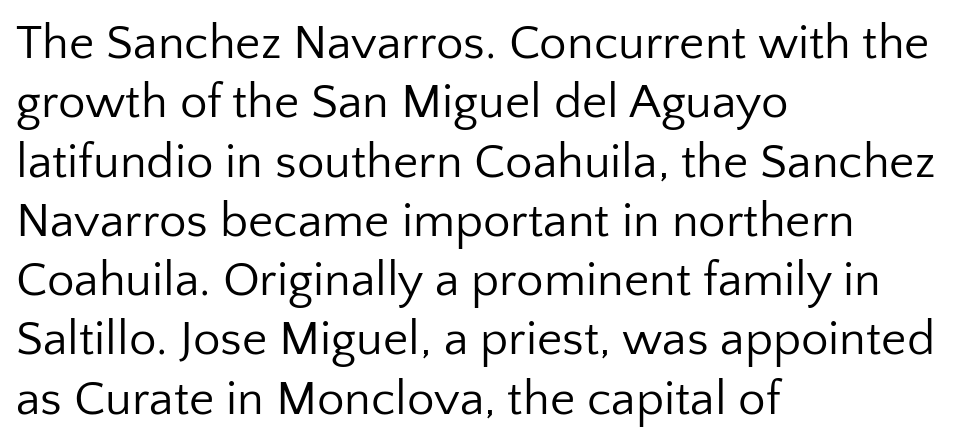
Q: Is the text bold? A: No.
Q: Is the text italic (slanted)? A: No, it is upright.
Q: Is the typeface a serif or a sans-serif typeface? A: Sans-serif.
Q: Is the text underlined? A: No.
Q: How is the paragraph aligned? A: Left-aligned.
Q: Is the spacing between letters normal or unusually wide? A: Normal.
Q: Width (condensed, normal, or wide)? A: Normal.
Q: Stroke contrast? A: Low.
Q: x-height? A: Medium.
Q: Monospaced? A: No.
